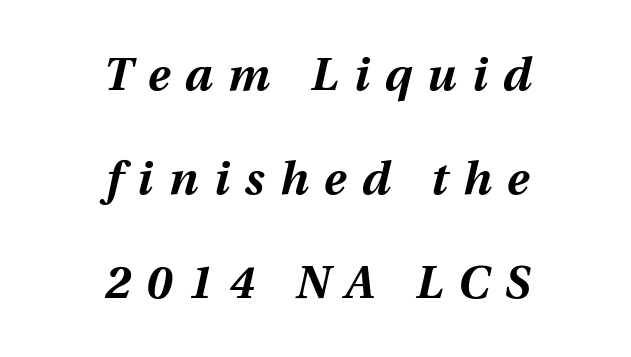
{"italic": "yes", "lean": "right", "slant_degrees": 12, "bold": "yes", "weight": "bold", "width": "normal", "stroke_contrast": "medium", "x_height": "medium", "monospaced": "no", "underline": "no", "align": "center", "line_spacing": "loose", "line_spacing_ratio": 2.26, "letter_spacing": "wide", "letter_spacing_em": 0.34, "glyph_px": 46}
